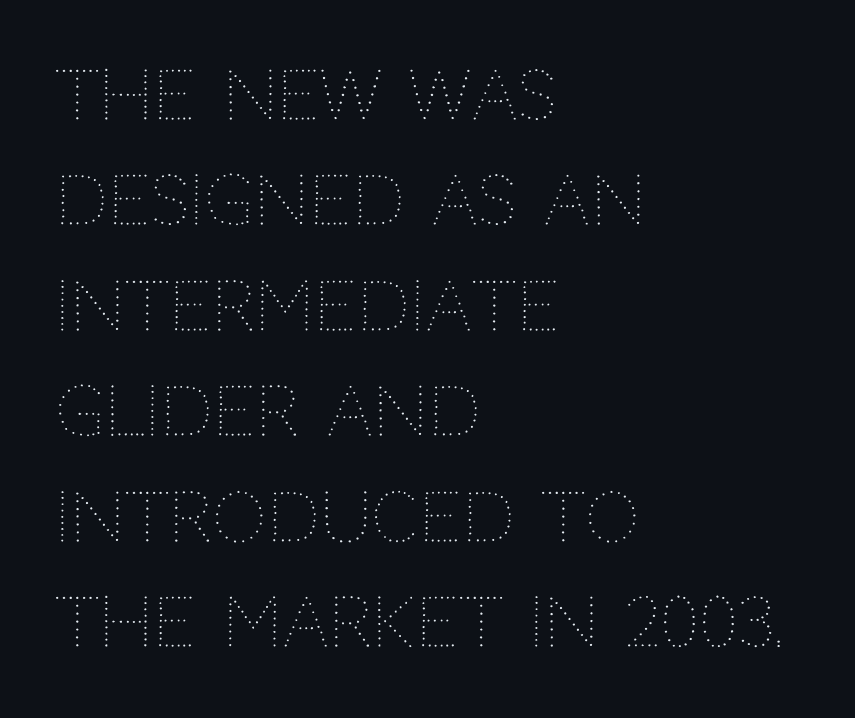
The image shows 68 px thin type, upright; set left-aligned, normal line spacing (1.55x), normal letter spacing, not underlined; medium stroke contrast and a large x-height.
